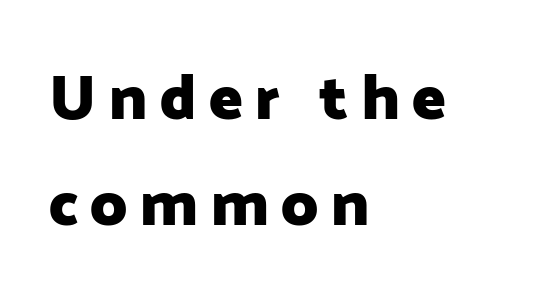
The glyphs have the mass of a bold cut. The letterforms stand isolated, each surrounded by extra space. Leading: standard. Tall strokes in this sample are plumb rather than angled. Words float on clear page, feet unadorned. You could not count columns in this text — the font is proportionally spaced.
